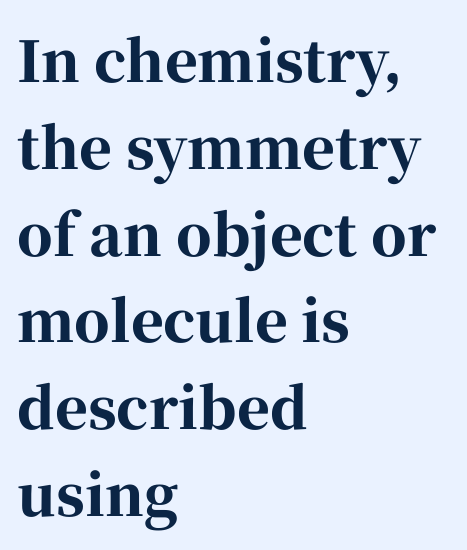
Q: Is the text bold? A: Yes.
Q: Is the text italic (slanted)? A: No, it is upright.
Q: Is the typeface a serif or a sans-serif typeface? A: Serif.
Q: Is the text underlined? A: No.
Q: How is the paragraph aligned? A: Left-aligned.
Q: Is the spacing between letters normal or unusually wide? A: Normal.
Q: Is the spacing between lines tight, normal or loose? A: Normal.
Q: Width (condensed, normal, or wide)? A: Normal.
Q: Stroke contrast? A: High.
Q: x-height? A: Medium.
Q: Monospaced? A: No.
